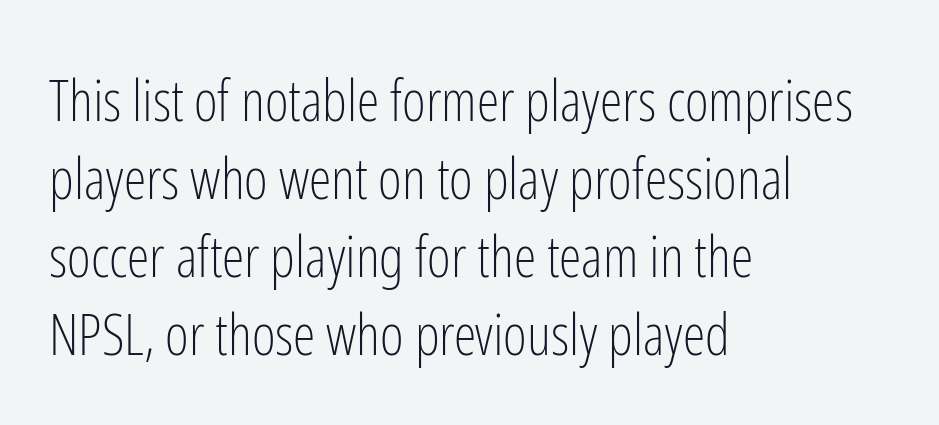
The image shows 57 px light, condensed sans-serif type, upright; set left-aligned, normal line spacing (1.37x), normal letter spacing, not underlined; low stroke contrast and a medium x-height.
